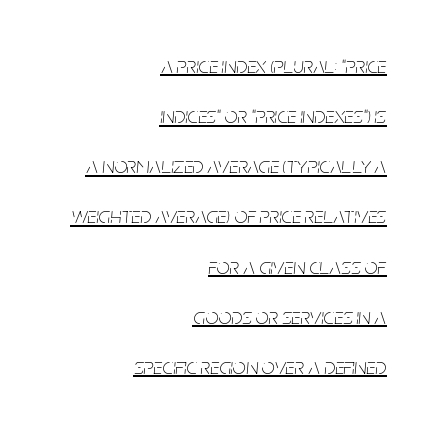
{"italic": "yes", "lean": "right", "slant_degrees": 5, "bold": "no", "underline": "yes", "align": "right", "line_spacing": "loose", "line_spacing_ratio": 2.18, "letter_spacing": "normal", "letter_spacing_em": 0.0, "glyph_px": 23}
